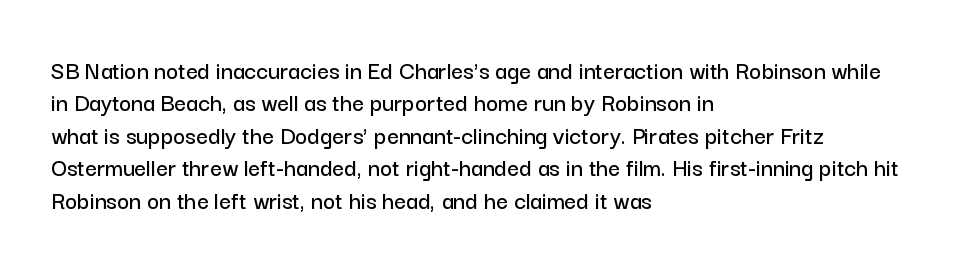
These lines sit exactly where default settings would place them. The letters stand upright; this is a roman face. Typeset ragged right — the left edge is the straight one. Just letters on the line, the space beneath them empty. Caption: standard tracking, unaltered.
